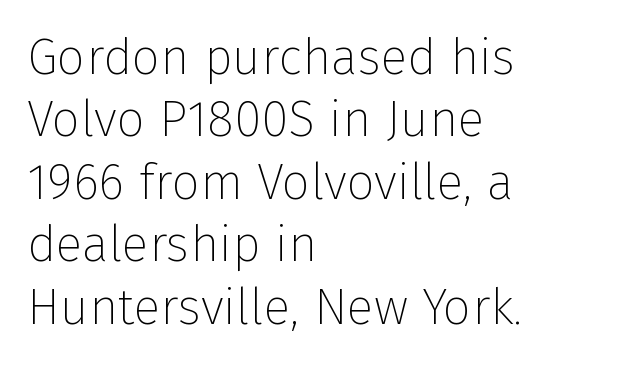
The face used here is a sans, in the tradition of grotesques and geometrics. Characters follow at the spacing the type designer built in. The typesetter chose a ragged-right arrangement here. Descender tails drop into unmarked territory. Quick note: not italic, upright. On a weight scale, this lands at 450 or below.
